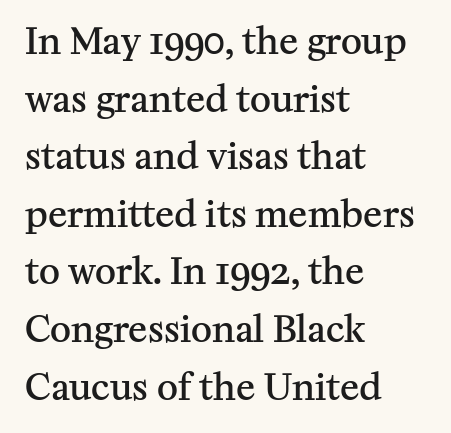
The image shows 36 px semibold serif type, upright; set left-aligned, normal line spacing (1.6x), normal letter spacing, not underlined; medium stroke contrast and a medium x-height.
